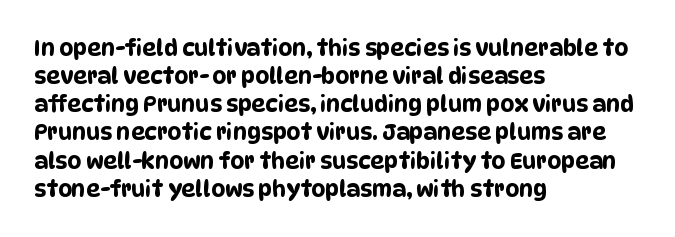
{"underline": "no", "align": "left", "line_spacing": "normal", "line_spacing_ratio": 1.28, "letter_spacing": "normal", "letter_spacing_em": 0.0, "glyph_px": 22}
